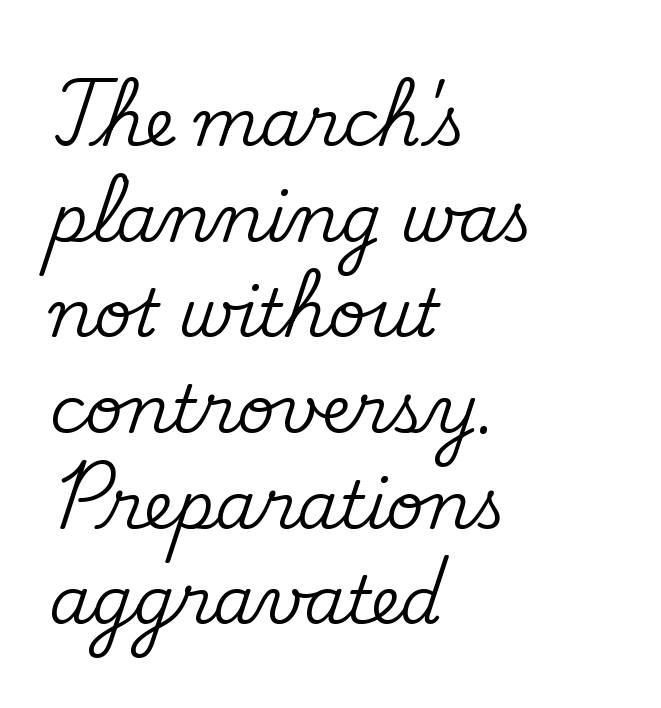
The passage shown has conventional tracking throughout. Lines of text with bare space underneath. The letters advance in unequal steps, a hallmark of proportional type. Line spacing here is normal. Casual observation: everything's shoved over to the left.
